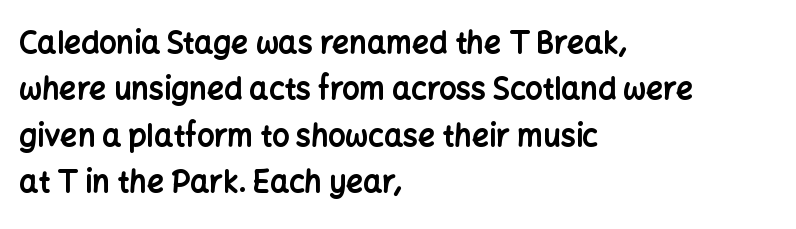
Underline: absent. Heavy, bold letterforms. The text was rendered using a sans face with plain stroke endings. The gaps between neighbouring characters are ordinary and unremarkable. The face used here is proportionally spaced, like ordinary book or web type. Ascenders rise straight up at ninety degrees.
